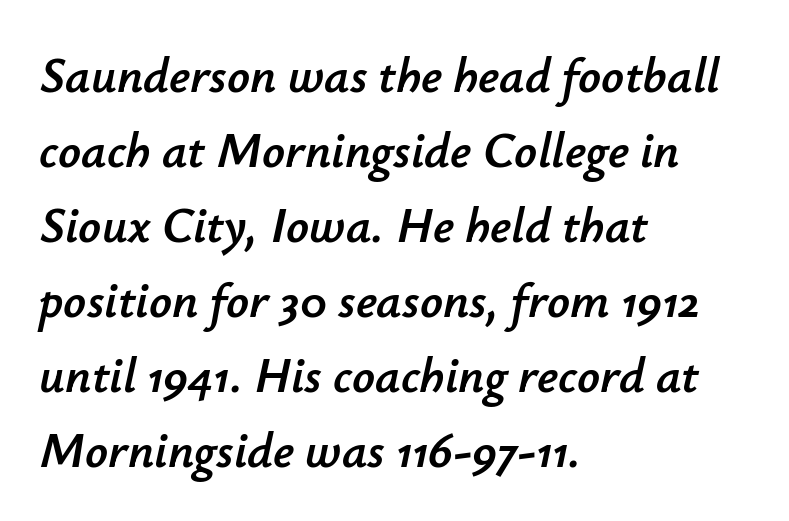
Glance below the letters and you will spot only blank space. One glance says typical: line gaps are just what's usual. The passage shown has conventional tracking throughout. A classic flush-left, rag-right setting is used for this passage. Slanted lettering throughout. These lines are rendered in a variable-pitch font.
